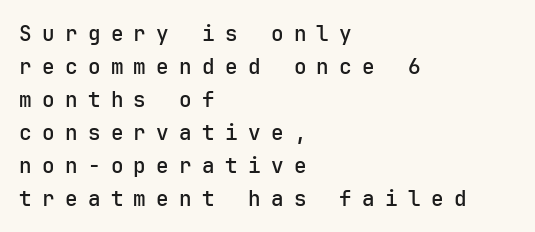
The image shows 21 px text type, upright; set left-aligned, normal line spacing (1.57x), unusually wide letter spacing (+0.49 em), not underlined.
